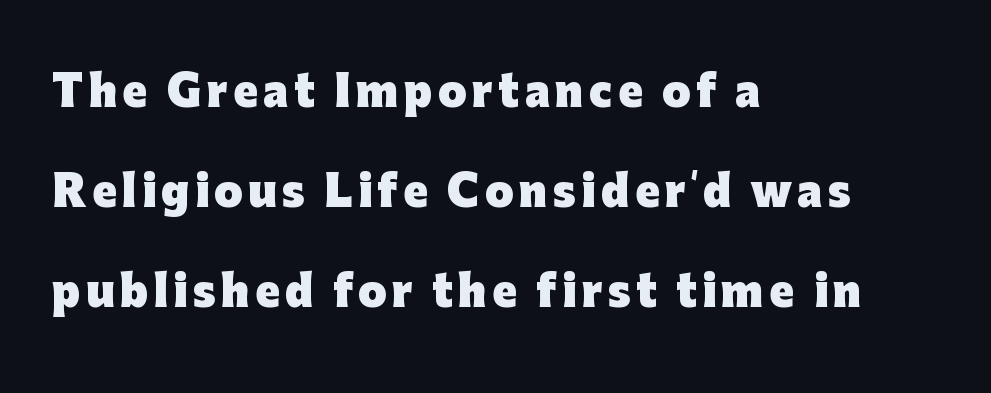
Caption: multi-line text, flush left, ragged right. The glyphs have the mass of a bold cut. The letters stand upright; this is a roman face. Looks like regular typesetting: each glyph gets only the width it needs. The line-height multiplier appears high, well above default.
